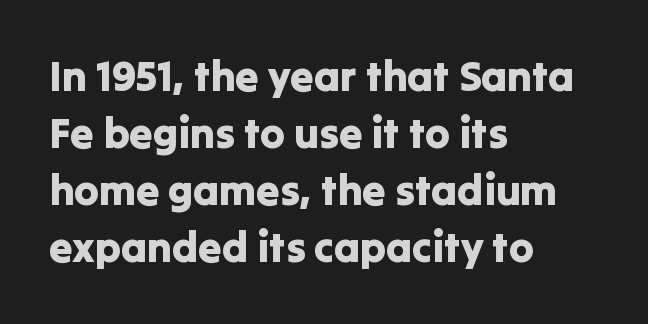
{"serif": "no", "italic": "no", "width": "normal", "stroke_contrast": "low", "x_height": "medium", "monospaced": "no", "underline": "no", "align": "left", "line_spacing": "normal", "line_spacing_ratio": 1.36, "letter_spacing": "normal", "letter_spacing_em": 0.0, "glyph_px": 42}
